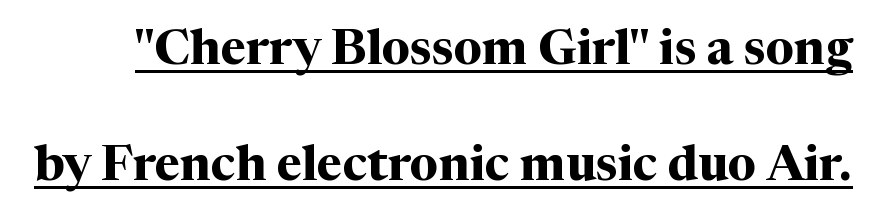
{"serif": "yes", "italic": "no", "bold": "yes", "weight": "bold", "width": "normal", "stroke_contrast": "medium", "x_height": "medium", "monospaced": "no", "underline": "yes", "line_spacing": "loose", "line_spacing_ratio": 2.37, "letter_spacing": "normal", "letter_spacing_em": 0.0, "glyph_px": 49}
